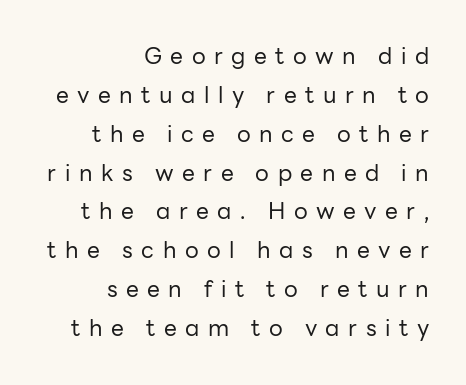
{"italic": "no", "bold": "no", "underline": "no", "align": "right", "line_spacing": "normal", "line_spacing_ratio": 1.69, "letter_spacing": "wide", "letter_spacing_em": 0.37, "glyph_px": 23}
